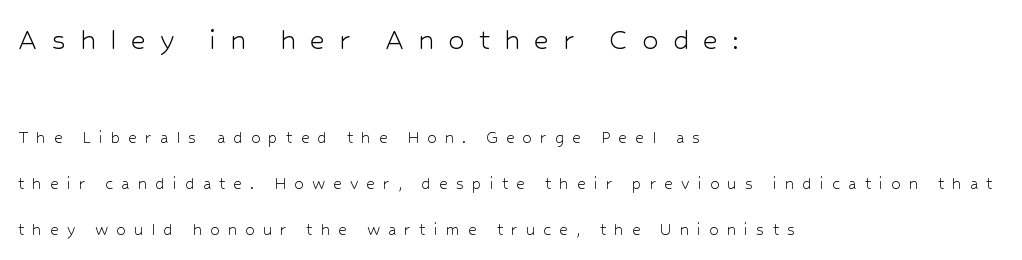
Q: Is the text bold? A: No.
Q: Is the text italic (slanted)? A: No, it is upright.
Q: Is the typeface a serif or a sans-serif typeface? A: Sans-serif.
Q: Is the text underlined? A: No.
Q: How is the paragraph aligned? A: Left-aligned.
Q: Is the spacing between letters normal or unusually wide? A: Unusually wide.
Q: Is the spacing between lines tight, normal or loose? A: Loose.
Q: Which block of text is set in a larger size, the first (top) or the second (bottom)? A: The first (top) one.
Q: Width (condensed, normal, or wide)? A: Normal.
Q: Stroke contrast? A: Low.
Q: x-height? A: Medium.
Q: Monospaced? A: No.
